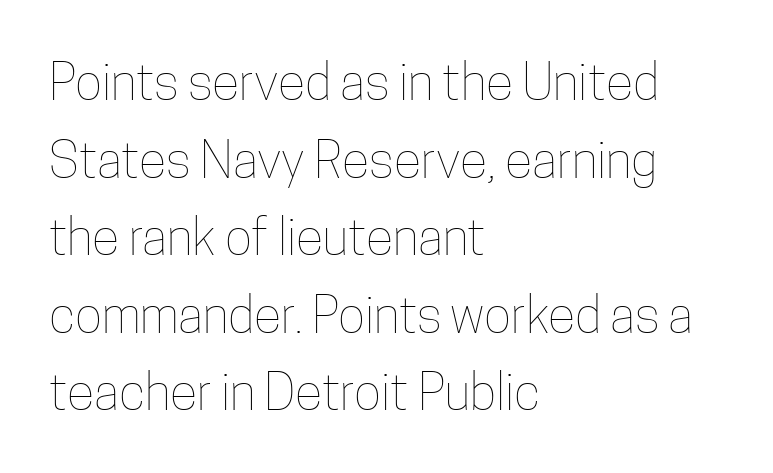
The image shows 51 px thin, condensed type, upright; set left-aligned, normal line spacing (1.52x), normal letter spacing, not underlined; low stroke contrast and a medium x-height.
